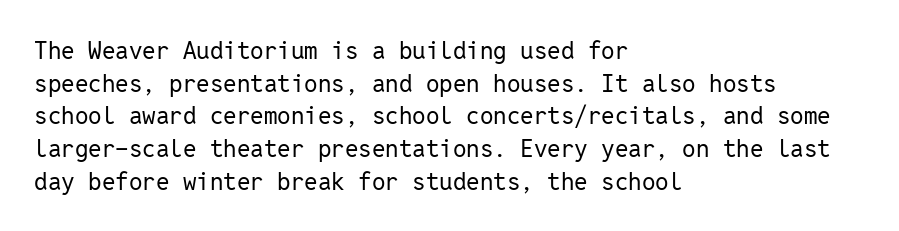
The image shows 24 px text type, upright; set left-aligned, normal line spacing (1.36x), normal letter spacing, not underlined.
